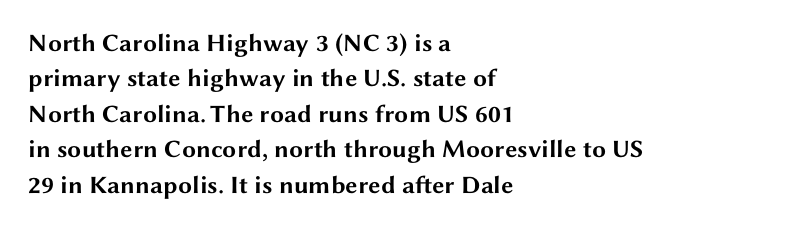
{"italic": "no", "bold": "yes", "underline": "no", "align": "left", "line_spacing": "normal", "line_spacing_ratio": 1.42, "letter_spacing": "normal", "letter_spacing_em": 0.0, "glyph_px": 25}
